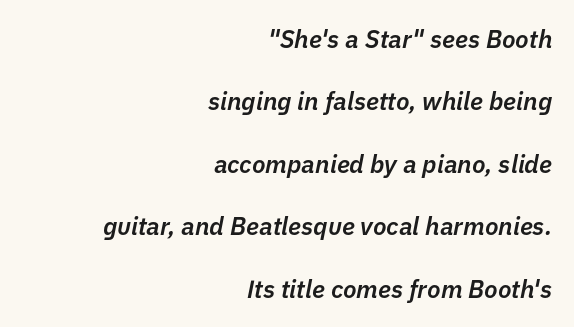
These lines carry some extra weight — a demibold, not a full bold. Loosely led — the rows are spread out. Tracking value appears to be zero — textbook default spacing. These lines were composed using italics.
